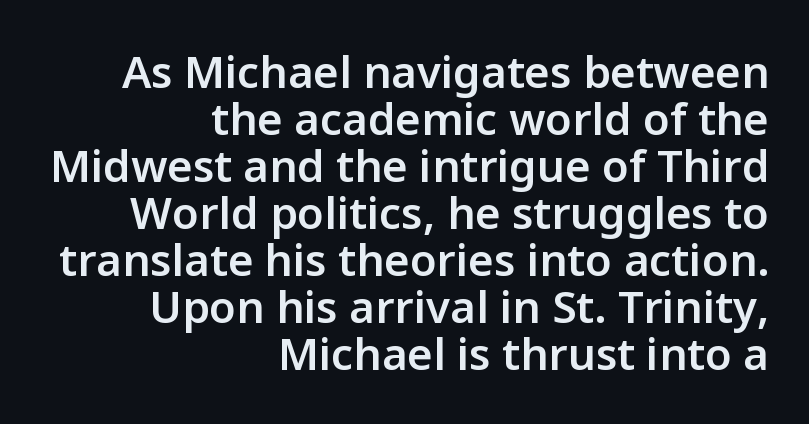
The image shows 44 px semibold sans-serif type, upright; set right-aligned, tight line spacing (1.07x), normal letter spacing, not underlined; low stroke contrast and a medium x-height.
